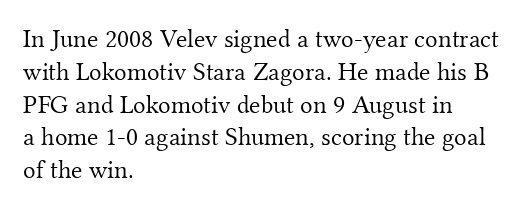
The image shows 26 px text type, upright; set left-aligned, normal line spacing (1.26x), normal letter spacing, not underlined.
